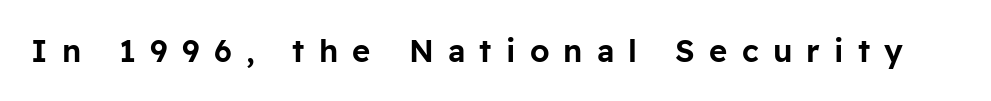
Q: Is the text italic (slanted)? A: No, it is upright.
Q: Is the typeface a serif or a sans-serif typeface? A: Sans-serif.
Q: Is the text underlined? A: No.
Q: Is the spacing between letters normal or unusually wide? A: Unusually wide.
Q: Width (condensed, normal, or wide)? A: Normal.
Q: Stroke contrast? A: Low.
Q: x-height? A: Medium.
Q: Monospaced? A: No.
